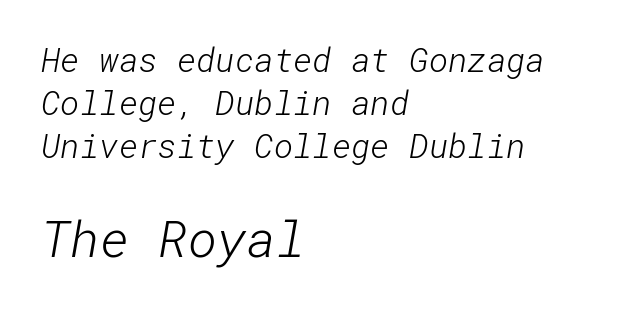
Q: Is the text bold? A: No.
Q: Is the typeface a serif or a sans-serif typeface? A: Sans-serif.
Q: Is the text underlined? A: No.
Q: How is the paragraph aligned? A: Left-aligned.
Q: Is the spacing between letters normal or unusually wide? A: Normal.
Q: Is the spacing between lines tight, normal or loose? A: Normal.
Q: Which block of text is set in a larger size, the first (top) or the second (bottom)? A: The second (bottom) one.
Q: Width (condensed, normal, or wide)? A: Normal.
Q: Stroke contrast? A: Low.
Q: x-height? A: Medium.
